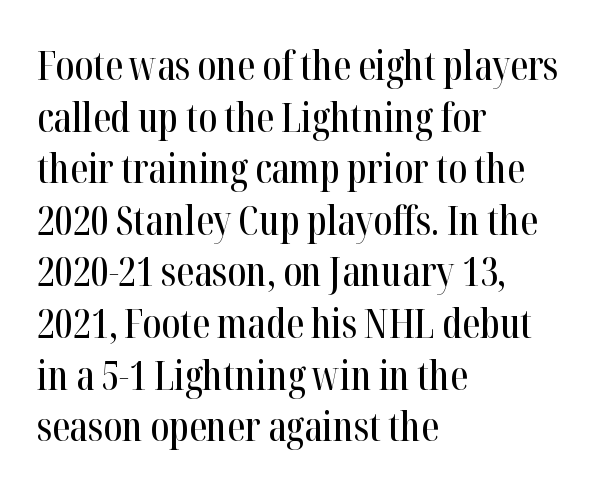
The image shows 40 px condensed serif type, upright; set left-aligned, normal line spacing (1.29x), normal letter spacing, not underlined; high stroke contrast and a medium x-height.
